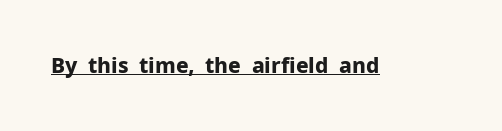
Emphasis is given by a line drawn under the lettering. Weight: bold. Honestly, the letter spacing is just normal — you wouldn't notice it. Is there any slant? The stems are plumb.
